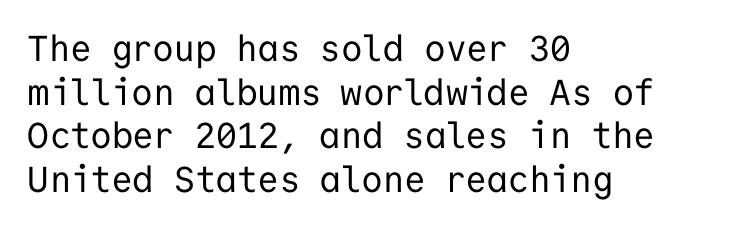
{"serif": "no", "italic": "no", "bold": "no", "weight": "regular", "width": "normal", "stroke_contrast": "low", "x_height": "medium", "monospaced": "yes", "underline": "no", "align": "left", "line_spacing_ratio": 1.21, "letter_spacing": "normal", "letter_spacing_em": 0.0, "glyph_px": 36}
